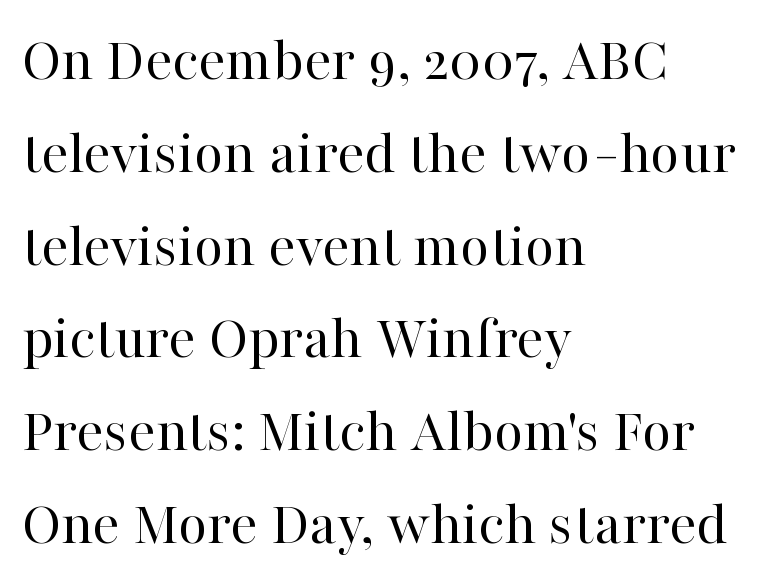
{"serif": "yes", "italic": "no", "bold": "no", "weight": "regular", "width": "normal", "stroke_contrast": "high", "x_height": "medium", "monospaced": "no", "underline": "no", "align": "left", "line_spacing": "normal", "line_spacing_ratio": 1.45, "letter_spacing": "normal", "letter_spacing_em": 0.0, "glyph_px": 64}
